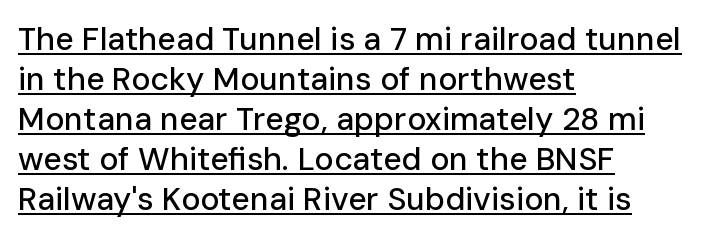
Unlike italic type, these characters show no tilt at all. If you measured baseline to baseline, you'd find a middling distance. The sample's only ornament is a line tracing under the words. The designer went with a sans here, leaving each stem footless.
